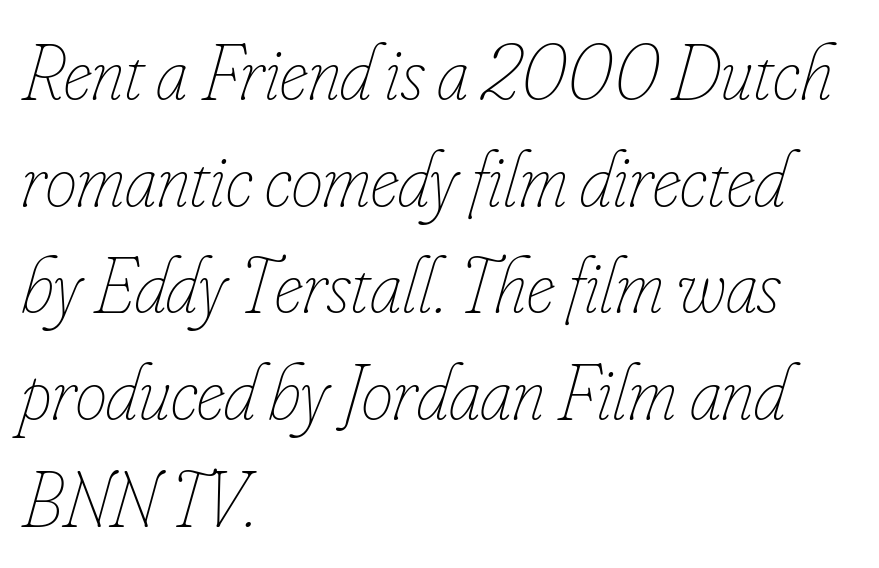
The image shows 79 px thin, condensed type, italic (leaning right); set left-aligned, normal line spacing (1.35x), normal letter spacing, not underlined; low stroke contrast and a small x-height.
